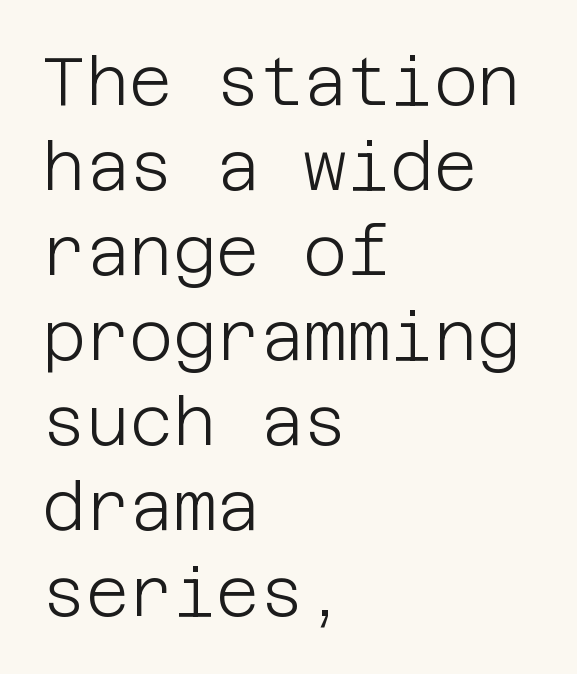
The image shows 67 px light sans-serif type, upright; set left-aligned, normal line spacing (1.27x), normal letter spacing, not underlined; low stroke contrast and a large x-height.
